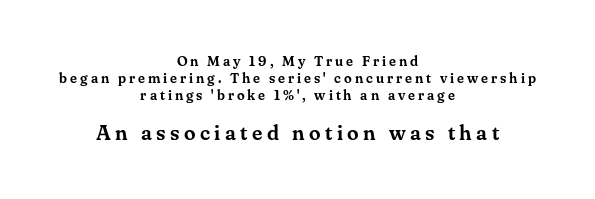
Size hierarchy here favors the trailing block over the leading one. Descenders are the only things crossing below the line. Quick note: not italic, upright. The tracking jumps out immediately: characters are airy and widely separated. Which margin do the lines hug? Neither — every line sits in the middle.
